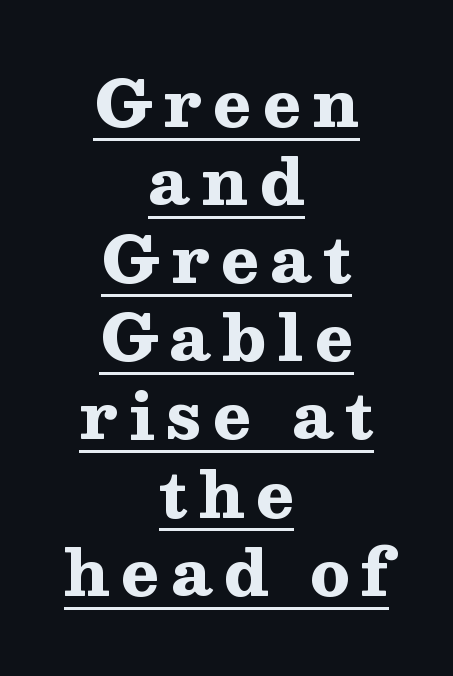
No italicization has been applied; the sample stays upright. The letters are bold, with thick, heavy strokes. Letterform terminals end in serifs throughout the passage. Each line is balanced around a shared central axis.
